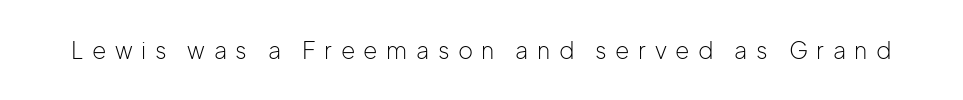
{"italic": "no", "bold": "no", "underline": "no", "letter_spacing": "wide", "letter_spacing_em": 0.37, "glyph_px": 23}
